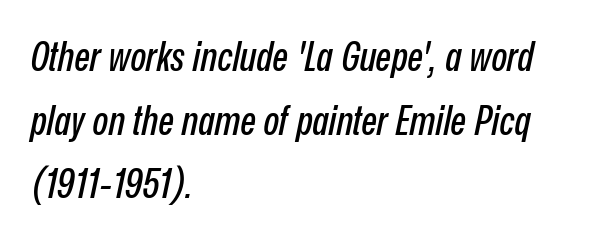
Q: Is the text italic (slanted)? A: Yes, it leans right by about 12 degrees.
Q: Is the text underlined? A: No.
Q: How is the paragraph aligned? A: Left-aligned.
Q: Is the spacing between letters normal or unusually wide? A: Normal.
Q: Is the spacing between lines tight, normal or loose? A: Normal.
Q: Width (condensed, normal, or wide)? A: Condensed.
Q: Stroke contrast? A: Low.
Q: x-height? A: Medium.
Q: Monospaced? A: No.
